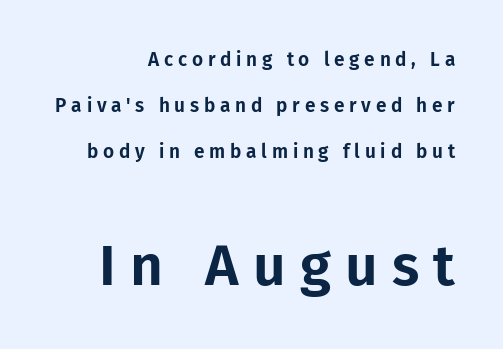
{"serif": "no", "italic": "no", "width": "normal", "stroke_contrast": "low", "x_height": "medium", "monospaced": "no", "underline": "no", "align": "right", "line_spacing": "loose", "line_spacing_ratio": 2.41, "letter_spacing": "wide", "letter_spacing_em": 0.25, "larger_block": "second", "size_ratio": 3.0, "glyph_px": 57}
